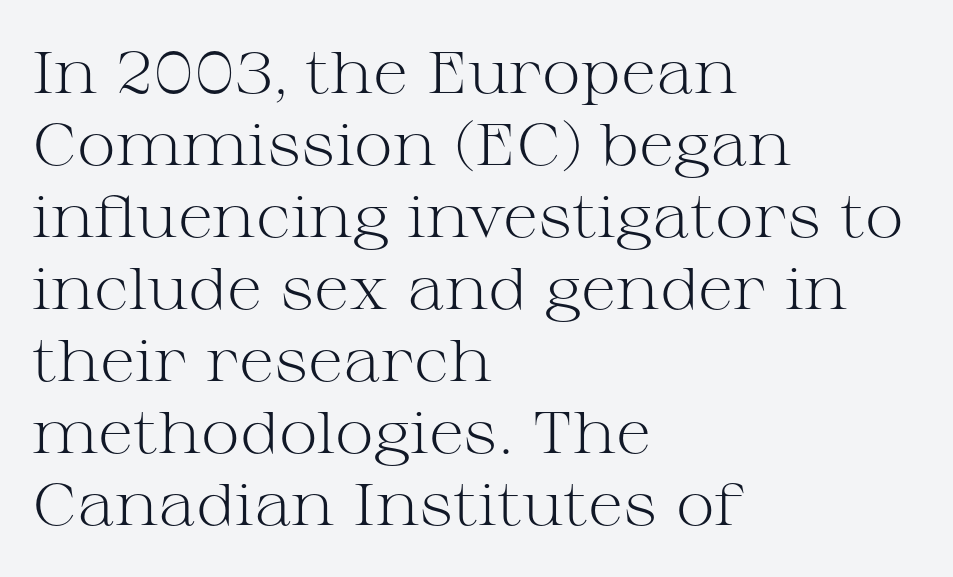
Character widths vary here, with narrow letters taking less room than wide ones. You can tell it's not italic because the verticals are truly vertical. The typeface chosen for these lines features serifs. In CSS terms this would be text-align: left.
